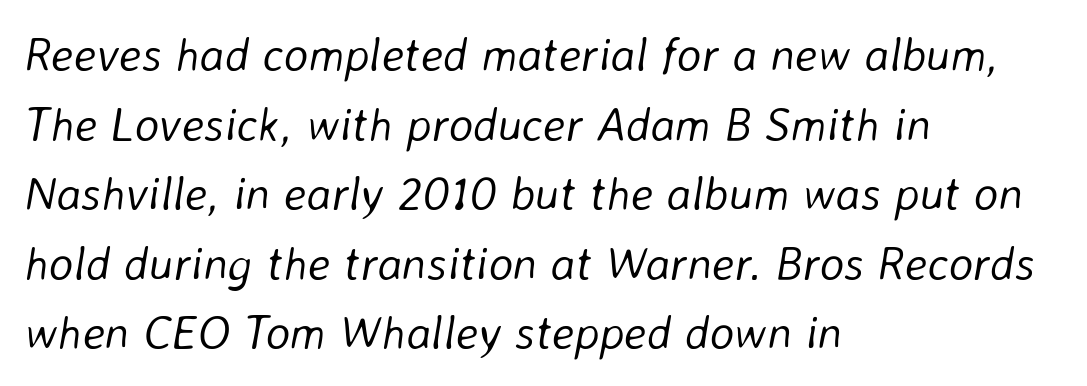
This rendering features lettering with no underline. The passage shown is typed in a proportional face where columns would drift. Counters stay open thanks to moderate or lighter strokes. Each word holds together tightly as a unit, with standard inter-letter gaps. Normally led — the rows are evenly, conventionally spaced.
